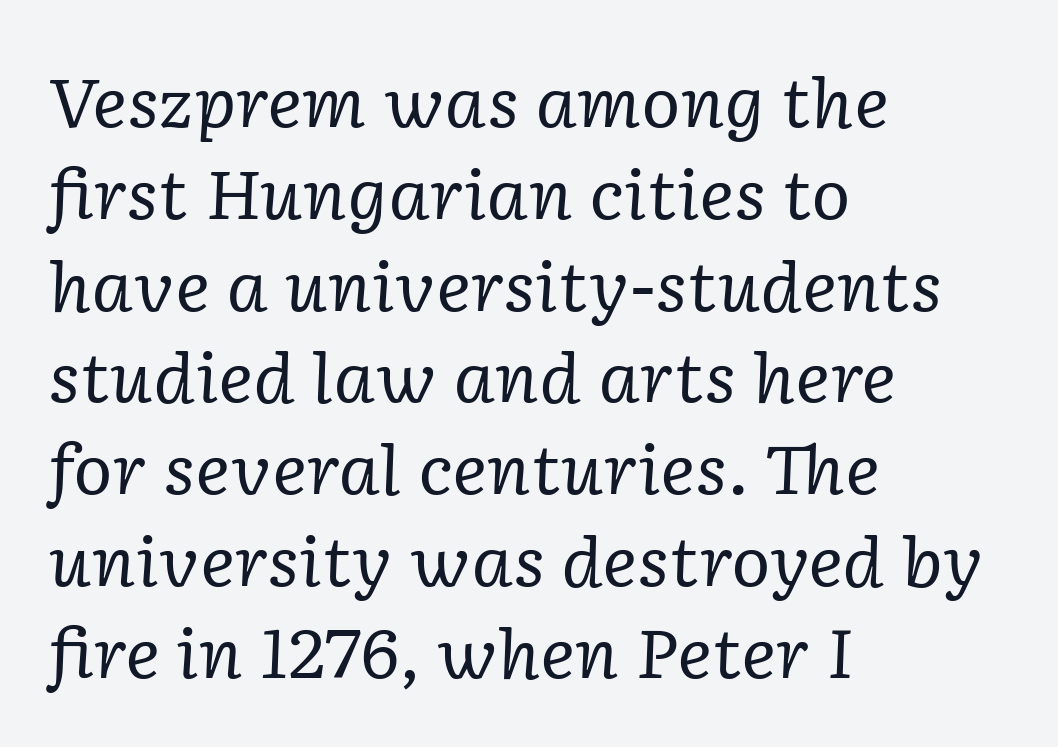
Compared with typical paragraphs, the rows here are spaced about the same. Note the varied advance widths — an 'i' is clearly narrower than an 'm'. The strokes are not fattened; the text isn't bold. The specimen reads as italic at a glance.
